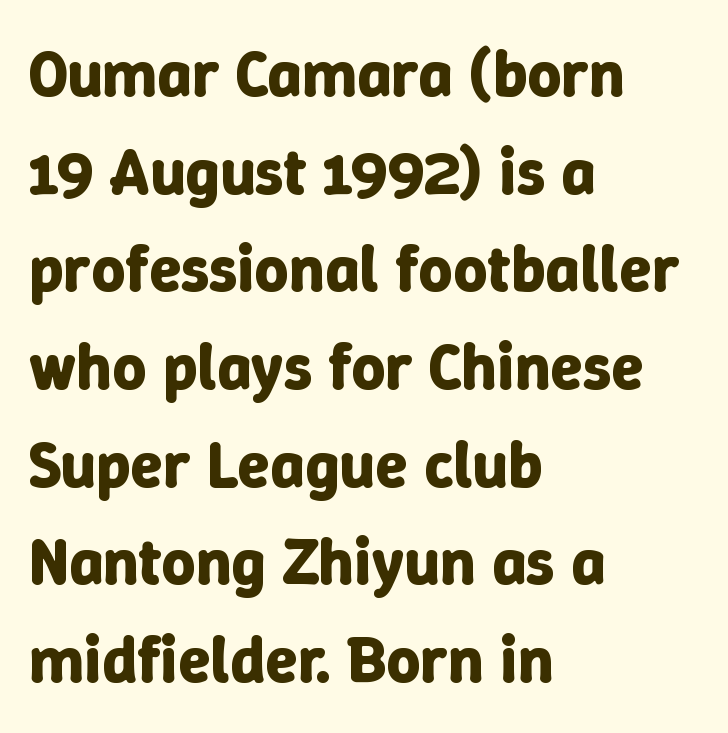
The image shows 66 px bold type, upright; set left-aligned, normal line spacing (1.48x), normal letter spacing, not underlined; low stroke contrast and a medium x-height.
